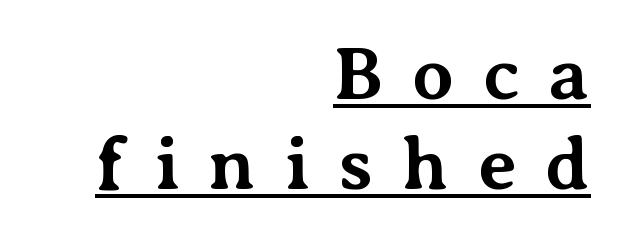
Think of a printed novel: that variable character pitch is what you see here. A dark, heavy texture on the line: the type is bold. A typographer would call this underscored text. All the whitespace from short lines collects on the left. Inter-character spacing is expanded well beyond the font's built-in metrics.
